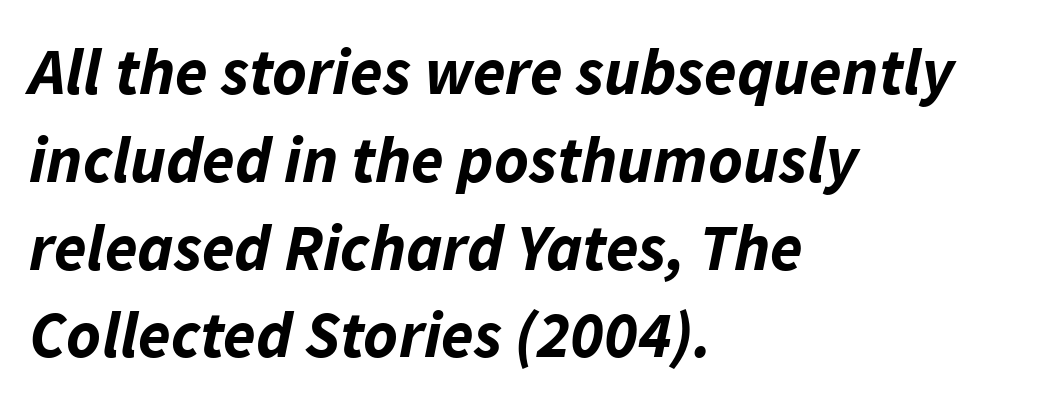
Q: Is the text bold? A: Yes.
Q: Is the text italic (slanted)? A: Yes, it leans right by about 11 degrees.
Q: Is the text underlined? A: No.
Q: How is the paragraph aligned? A: Left-aligned.
Q: Is the spacing between letters normal or unusually wide? A: Normal.
Q: Is the spacing between lines tight, normal or loose? A: Normal.
Q: Width (condensed, normal, or wide)? A: Normal.
Q: Stroke contrast? A: Low.
Q: x-height? A: Medium.
Q: Monospaced? A: No.
